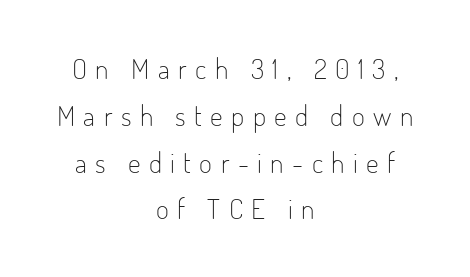
The font sits on the lighter half of the weight spectrum, regular included. The text was rendered using a sans face with plain stroke endings. Spacing verdict: proportional, widths tailored to each character. What stands out about the letter spacing? Its width — letters are far apart.
